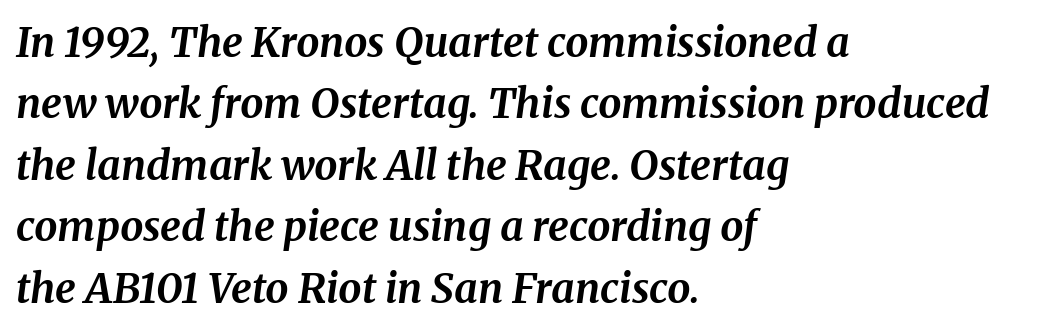
{"serif": "yes", "italic": "yes", "lean": "right", "slant_degrees": 8, "bold": "yes", "weight": "bold", "width": "normal", "stroke_contrast": "medium", "x_height": "medium", "monospaced": "no", "underline": "no", "align": "left", "line_spacing": "normal", "line_spacing_ratio": 1.5, "letter_spacing": "normal", "letter_spacing_em": 0.0, "glyph_px": 41}
